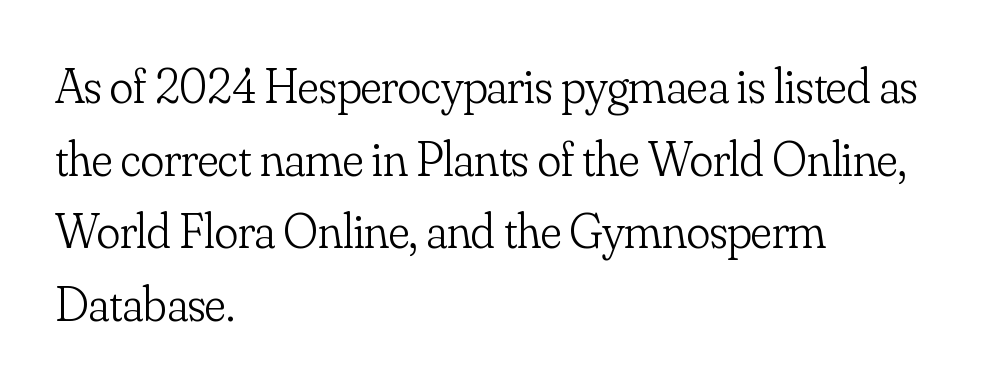
The image shows 49 px light serif type, upright; set left-aligned, normal line spacing (1.48x), normal letter spacing, not underlined; low stroke contrast and a small x-height.
